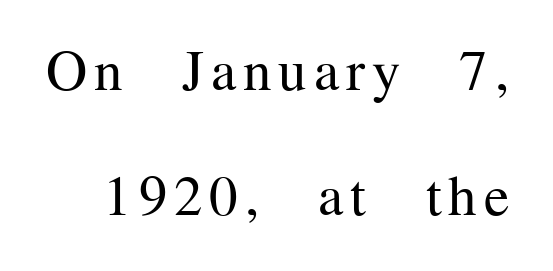
{"serif": "yes", "italic": "no", "bold": "no", "weight": "regular", "width": "normal", "stroke_contrast": "medium", "x_height": "medium", "monospaced": "no", "underline": "no", "line_spacing": "loose", "line_spacing_ratio": 2.19, "glyph_px": 57}
